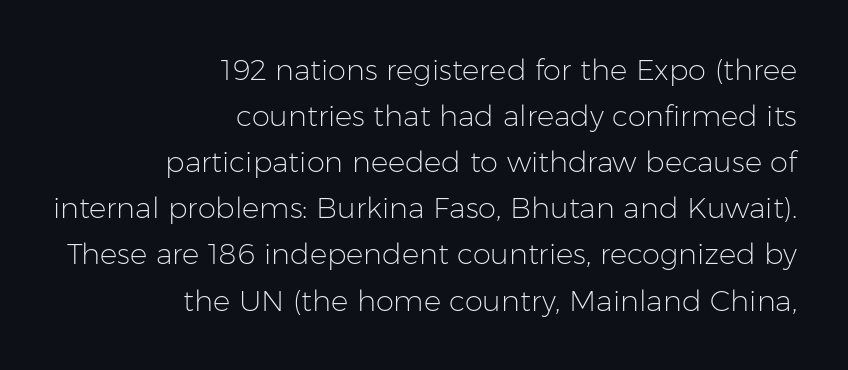
Q: Is the text bold? A: No.
Q: Is the text italic (slanted)? A: No, it is upright.
Q: Is the typeface a serif or a sans-serif typeface? A: Sans-serif.
Q: Is the text underlined? A: No.
Q: How is the paragraph aligned? A: Right-aligned.
Q: Is the spacing between letters normal or unusually wide? A: Normal.
Q: Is the spacing between lines tight, normal or loose? A: Normal.
Q: Width (condensed, normal, or wide)? A: Normal.
Q: Stroke contrast? A: Low.
Q: x-height? A: Medium.
Q: Monospaced? A: No.
